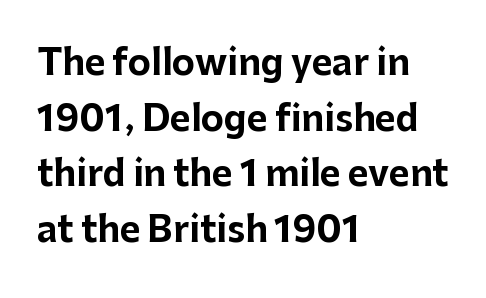
Q: Is the text bold? A: Yes.
Q: Is the text italic (slanted)? A: No, it is upright.
Q: Is the typeface a serif or a sans-serif typeface? A: Sans-serif.
Q: Is the text underlined? A: No.
Q: How is the paragraph aligned? A: Left-aligned.
Q: Is the spacing between letters normal or unusually wide? A: Normal.
Q: Is the spacing between lines tight, normal or loose? A: Normal.
Q: Width (condensed, normal, or wide)? A: Normal.
Q: Stroke contrast? A: Low.
Q: x-height? A: Medium.
Q: Monospaced? A: No.
